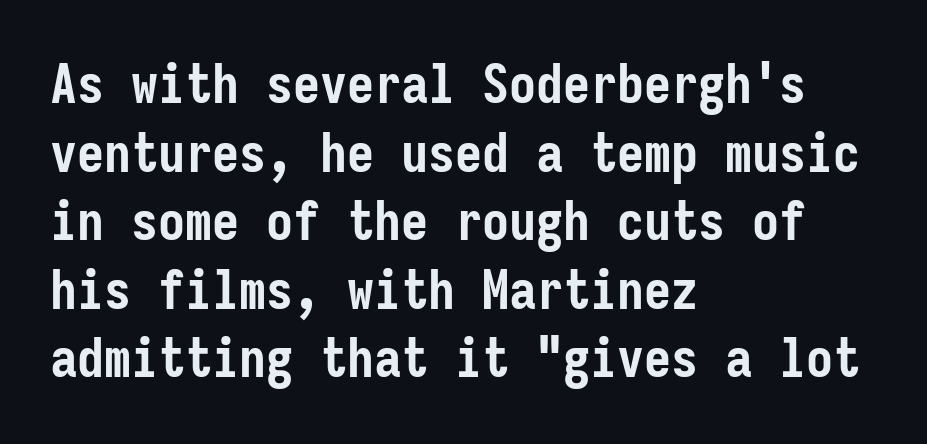
{"serif": "no", "italic": "no", "bold": "yes", "weight": "semibold", "width": "condensed", "stroke_contrast": "low", "x_height": "medium", "monospaced": "yes", "underline": "no", "align": "left", "line_spacing": "normal", "line_spacing_ratio": 1.27, "letter_spacing": "normal", "letter_spacing_em": 0.0, "glyph_px": 54}
